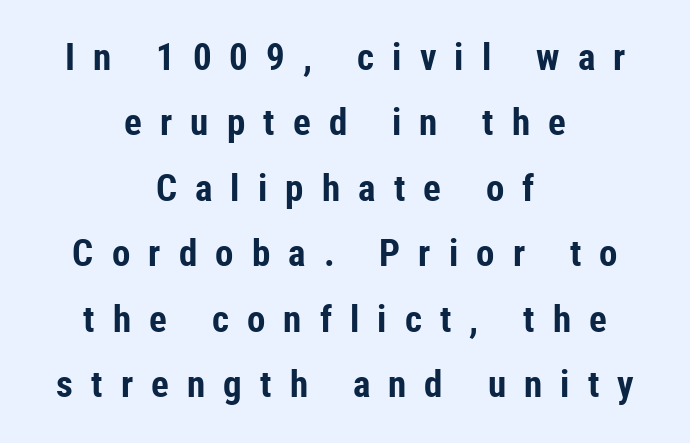
{"serif": "no", "italic": "no", "bold": "yes", "weight": "bold", "width": "condensed", "stroke_contrast": "low", "x_height": "medium", "monospaced": "no", "underline": "no", "align": "center", "line_spacing_ratio": 1.77, "letter_spacing": "wide", "letter_spacing_em": 0.49, "glyph_px": 37}
